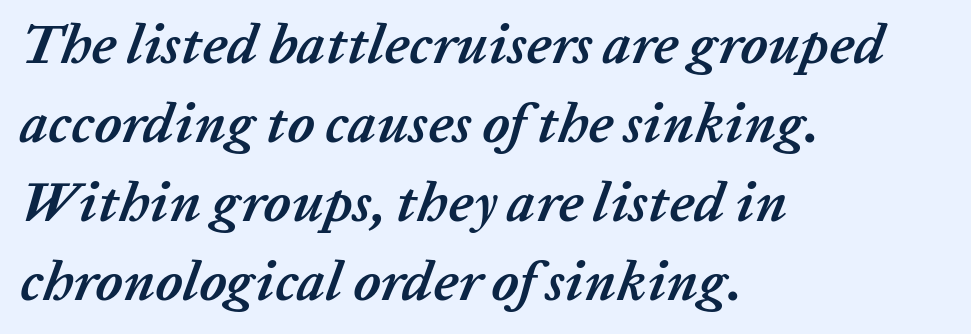
The letters advance in unequal steps, a hallmark of proportional type. The specimen reads as italic at a glance. The rendering uses a bold face; every stroke is thick and dark. Words float on clear page, feet unadorned.
